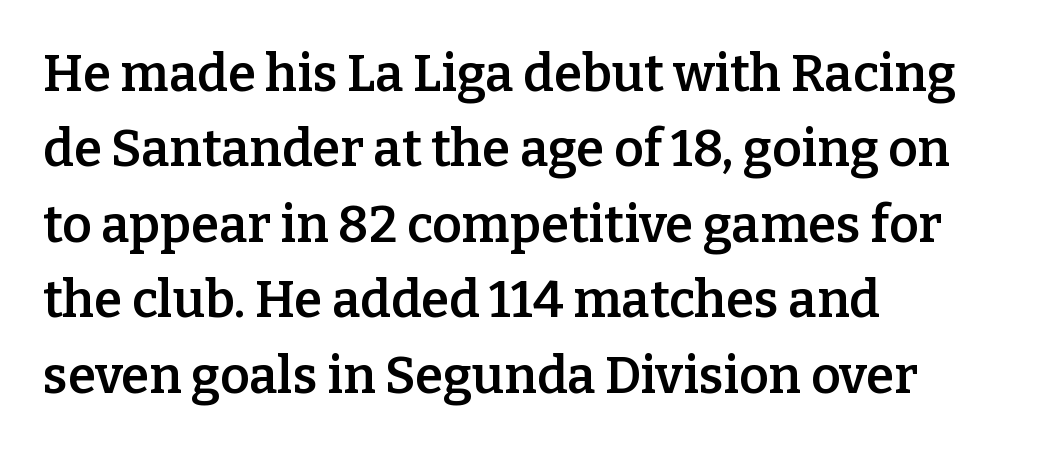
Proportional: the letters do not fall into vertical columns. The letterforms sit shoulder to shoulder at normal distance. In terms of weight, the rendering is demibold, just under bold. In terms of posture, this sample is upright. This block has exactly the height ordinary leading produces.
